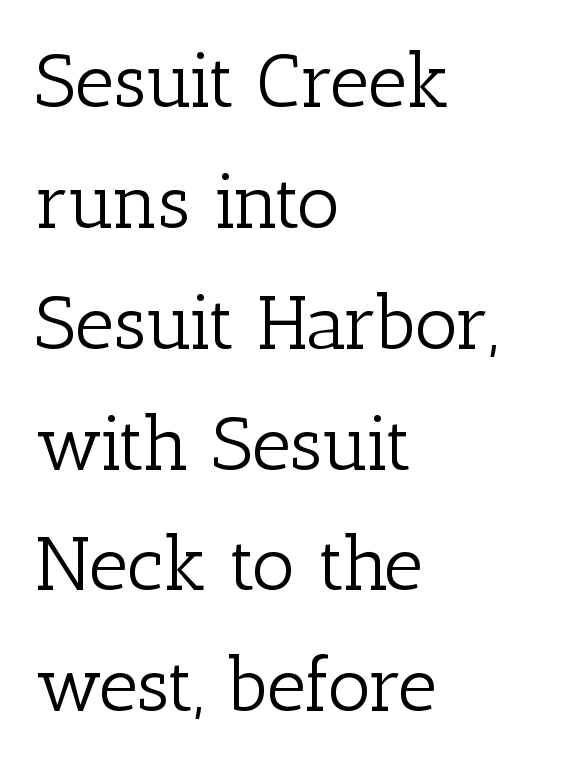
Here the designer chose a conventional face with non-uniform glyph widths. One-word summary of the alignment: left. What kind of face is this? One with serifs. Summary of vertical rhythm: regular, with standard interline spacing. No italicization has been applied; the sample stays upright.
